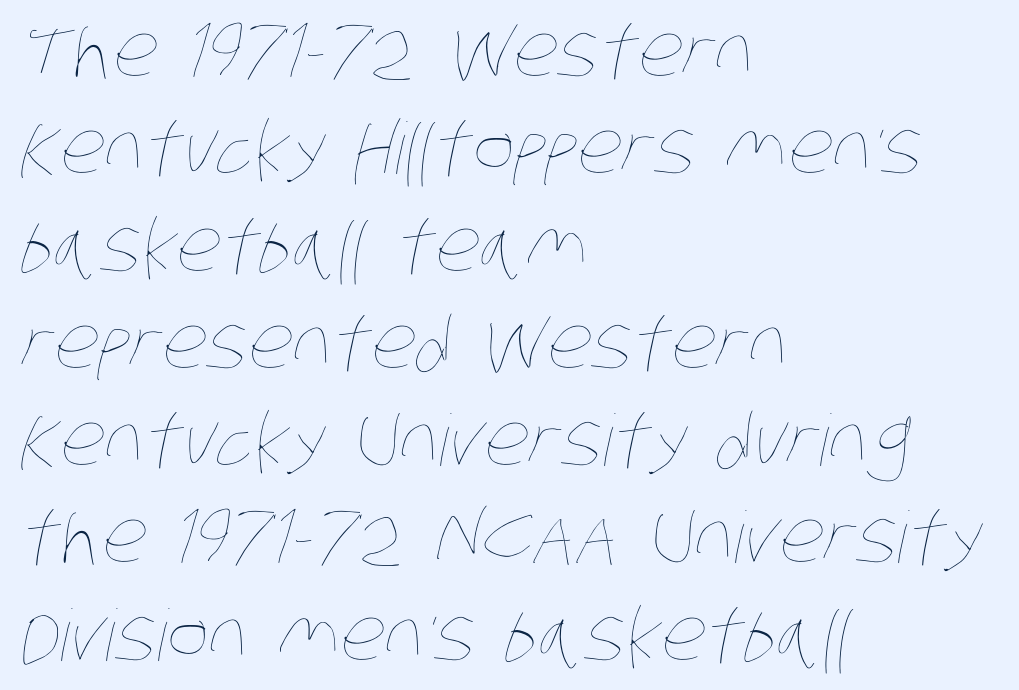
{"bold": "no", "weight": "thin", "width": "condensed", "stroke_contrast": "low", "x_height": "large", "monospaced": "no", "underline": "no", "align": "left", "line_spacing": "normal", "line_spacing_ratio": 1.37, "letter_spacing": "normal", "letter_spacing_em": 0.0, "glyph_px": 71}
